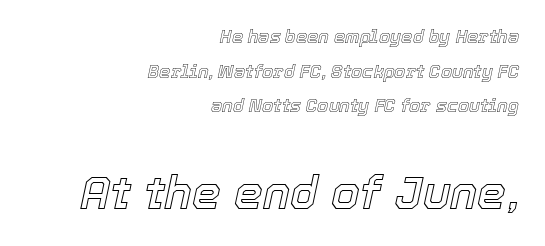
Q: Is the text italic (slanted)? A: Yes, it leans right by about 12 degrees.
Q: Is the text underlined? A: No.
Q: How is the paragraph aligned? A: Right-aligned.
Q: Is the spacing between letters normal or unusually wide? A: Normal.
Q: Is the spacing between lines tight, normal or loose? A: Loose.
Q: Which block of text is set in a larger size, the first (top) or the second (bottom)? A: The second (bottom) one.
Q: Width (condensed, normal, or wide)? A: Normal.
Q: x-height? A: Medium.
Q: Monospaced? A: No.
